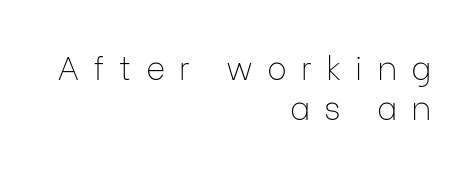
Q: Is the text bold? A: No.
Q: Is the text italic (slanted)? A: No, it is upright.
Q: Is the typeface a serif or a sans-serif typeface? A: Sans-serif.
Q: Is the text underlined? A: No.
Q: How is the paragraph aligned? A: Right-aligned.
Q: Is the spacing between letters normal or unusually wide? A: Unusually wide.
Q: Width (condensed, normal, or wide)? A: Normal.
Q: Stroke contrast? A: Low.
Q: x-height? A: Medium.
Q: Monospaced? A: No.
